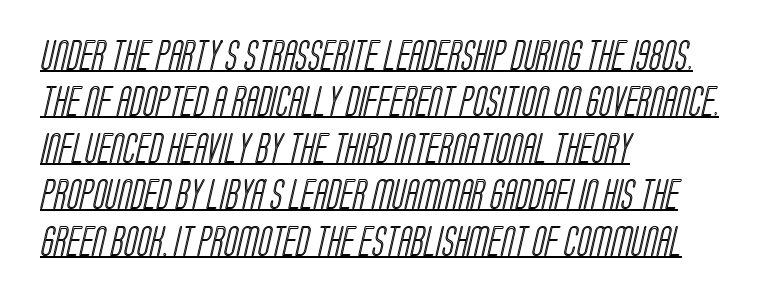
{"width": "condensed", "x_height": "large", "monospaced": "no", "underline": "yes", "align": "left", "line_spacing": "normal", "line_spacing_ratio": 1.55, "letter_spacing": "normal", "letter_spacing_em": 0.0, "glyph_px": 30}
